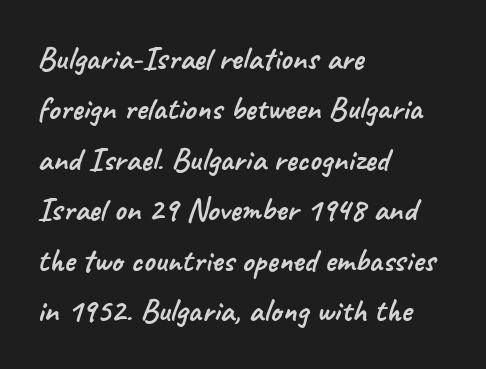
Q: Is the typeface a serif or a sans-serif typeface? A: Sans-serif.
Q: Is the text underlined? A: No.
Q: How is the paragraph aligned? A: Left-aligned.
Q: Is the spacing between letters normal or unusually wide? A: Normal.
Q: Is the spacing between lines tight, normal or loose? A: Normal.
Q: Width (condensed, normal, or wide)? A: Normal.
Q: Stroke contrast? A: Low.
Q: x-height? A: Small.
Q: Monospaced? A: No.
